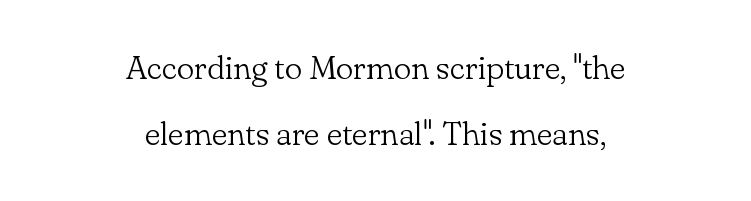
The passage shown is not bold in any degree. Proportional: the letters do not fall into vertical columns. You could call the tracking neutral — neither tight nor loose. Horizontally, the lines are justified to the midpoint only.
